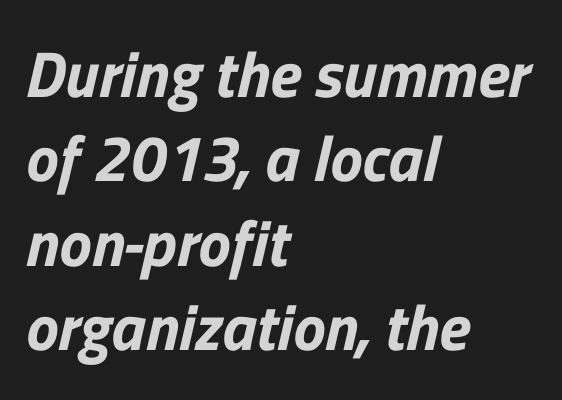
The image shows 65 px sans-serif type; set left-aligned, normal line spacing (1.3x), normal letter spacing, not underlined; low stroke contrast and a medium x-height.
